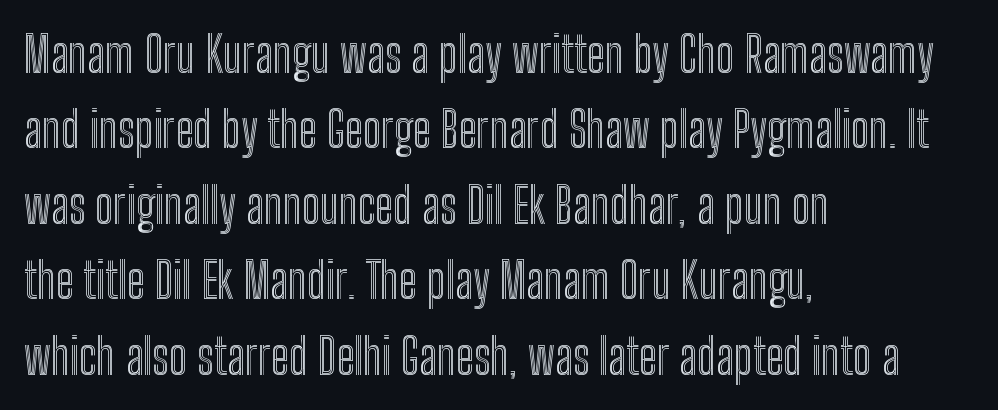
{"italic": "no", "width": "condensed", "x_height": "medium", "monospaced": "no", "underline": "no", "align": "left", "line_spacing": "normal", "line_spacing_ratio": 1.54, "letter_spacing": "normal", "letter_spacing_em": 0.0, "glyph_px": 49}
